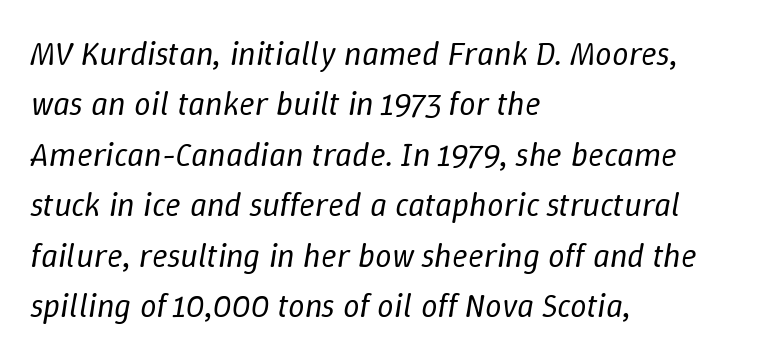
The paragraph shown leans on its left margin. You can tell it's italic because the verticals aren't actually vertical. Stem width sits at or under what a default text font uses. Clear beneath every line of the passage. The line-height multiplier appears to be the usual default.
